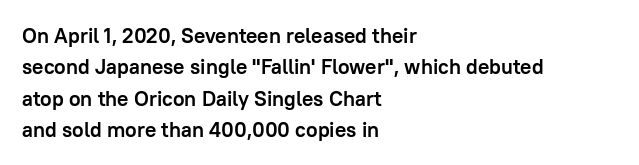
The passage shown is emphatically bold. The specimen reads as upright at a glance. Alignment: flush left. What stands out about the letter spacing? Nothing — it is the standard amount. The block of text has a typical density, with ordinary space between rows. The words here are not underlined.
